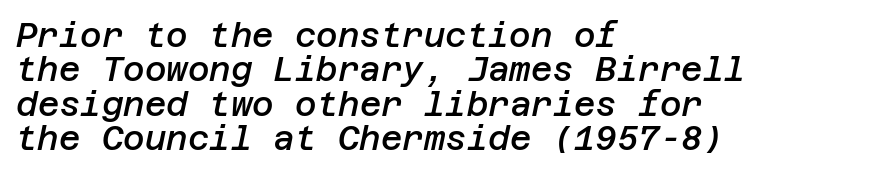
{"italic": "yes", "lean": "right", "slant_degrees": 12, "bold": "semi", "weight": "semibold", "width": "normal", "stroke_contrast": "low", "x_height": "large", "underline": "no", "align": "left", "line_spacing": "tight", "line_spacing_ratio": 1.04, "letter_spacing": "normal", "letter_spacing_em": 0.0, "glyph_px": 33}
